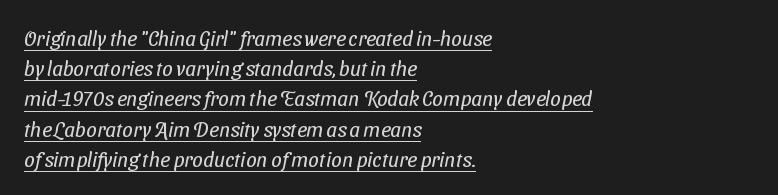
Q: Is the text bold? A: No.
Q: Is the text underlined? A: Yes.
Q: How is the paragraph aligned? A: Left-aligned.
Q: Is the spacing between letters normal or unusually wide? A: Normal.
Q: Is the spacing between lines tight, normal or loose? A: Normal.
